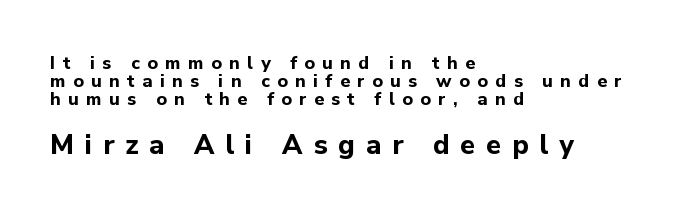
Each glyph is drawn with heavy, bold strokes. Whoever set this chose condensed vertical rhythm over breathing room. The line texture is sparse and dotted thanks to wide tracking. Where is the straight margin? On the left. The lettering holds an erect, upright posture throughout. You get the small type first, then a jump to larger type.
